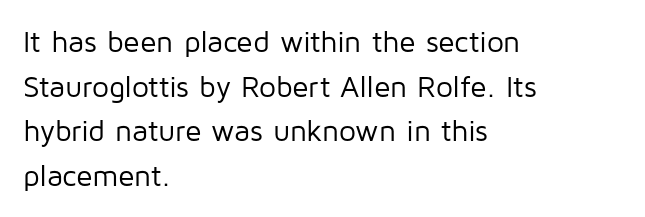
Q: Is the text bold? A: No.
Q: Is the text italic (slanted)? A: No, it is upright.
Q: Is the typeface a serif or a sans-serif typeface? A: Sans-serif.
Q: Is the text underlined? A: No.
Q: How is the paragraph aligned? A: Left-aligned.
Q: Is the spacing between letters normal or unusually wide? A: Normal.
Q: Is the spacing between lines tight, normal or loose? A: Normal.
Q: Width (condensed, normal, or wide)? A: Normal.
Q: Stroke contrast? A: Low.
Q: x-height? A: Medium.
Q: Monospaced? A: No.
